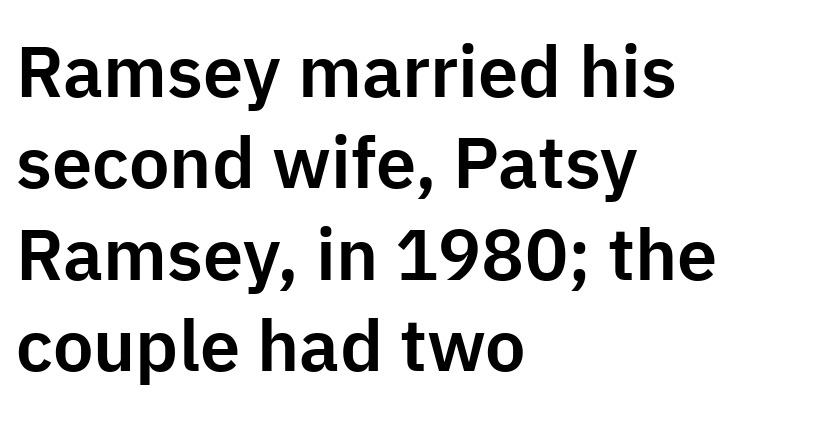
{"serif": "no", "italic": "no", "width": "normal", "stroke_contrast": "low", "x_height": "medium", "monospaced": "no", "underline": "no", "align": "left", "line_spacing": "normal", "line_spacing_ratio": 1.27, "letter_spacing": "normal", "letter_spacing_em": 0.0, "glyph_px": 72}
